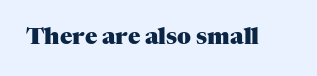
Q: Is the text bold? A: Yes.
Q: Is the text italic (slanted)? A: No, it is upright.
Q: Is the text underlined? A: No.
Q: Is the spacing between letters normal or unusually wide? A: Normal.
